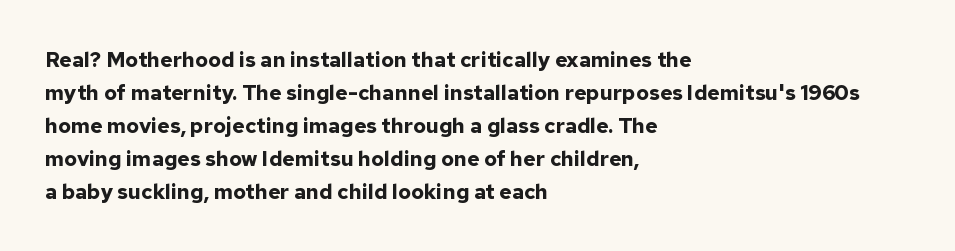
The image shows 21 px bold type, upright; set left-aligned, normal line spacing (1.57x), normal letter spacing, not underlined.
